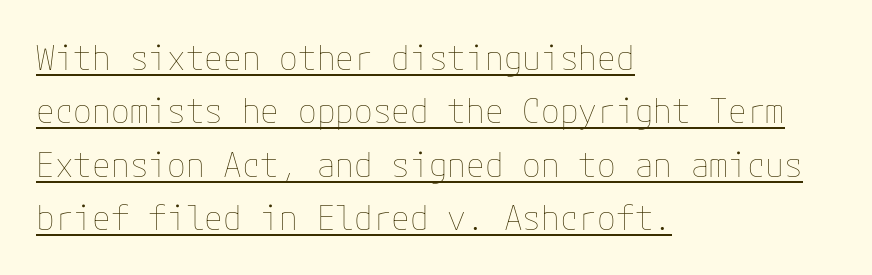
The letters stand upright; this is a roman face. A typesetter would call this leading conventional body-copy spacing. No letter is thick-stroked: the sample isn't bold. Short note: letters normally spaced. Each line starts at the same left margin while the right side varies. The typesetter has applied underlining to the passage shown.
